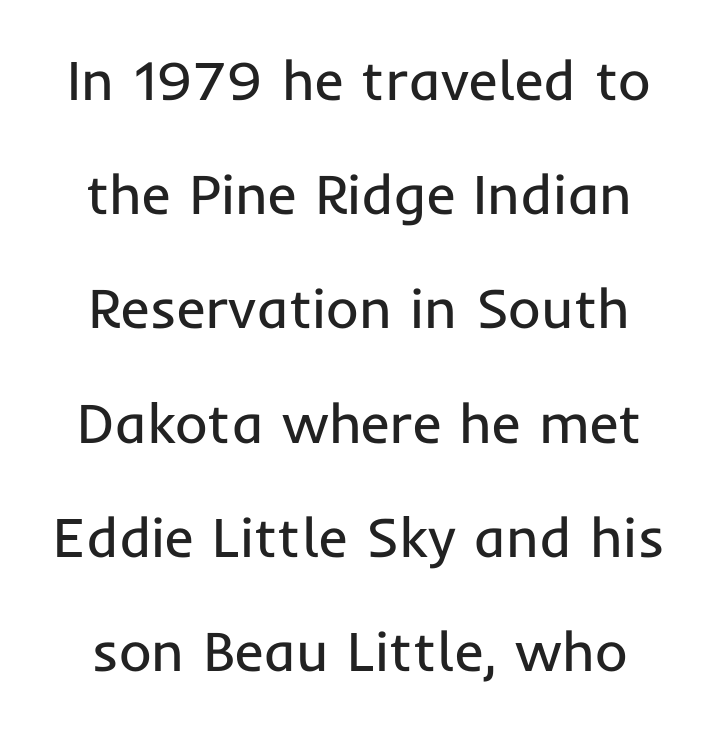
The image shows 56 px regular-weight sans-serif type, upright; set loose line spacing (2.04x), normal letter spacing, not underlined; low stroke contrast and a medium x-height.
